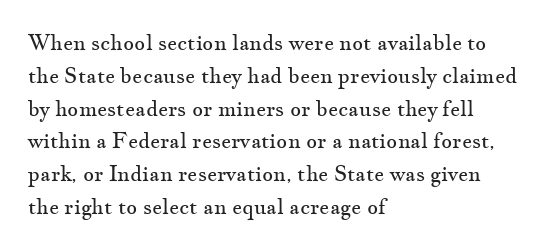
The image shows 21 px text type, upright; set left-aligned, normal line spacing (1.56x), normal letter spacing, not underlined.
